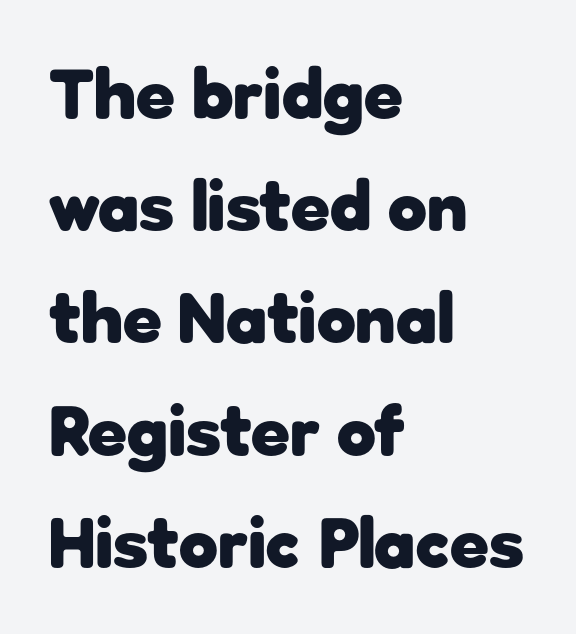
The lettering holds an erect, upright posture throughout. Nobody drew a line under any word here. Letterform terminals end flat and unadorned throughout the passage. The rendering anchors every line to the left-hand side. How are the letters spaced? Ordinarily, with no added tracking. A full-strength bold gives these letters their thick strokes.
